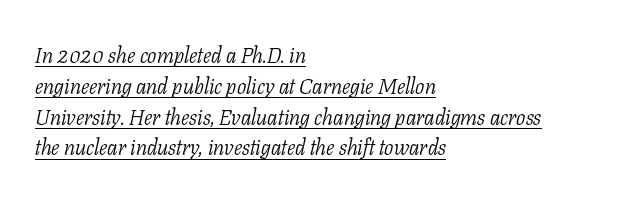
The image shows 22 px text type, italic (leaning right); set left-aligned, normal line spacing (1.4x), normal letter spacing, underlined.
